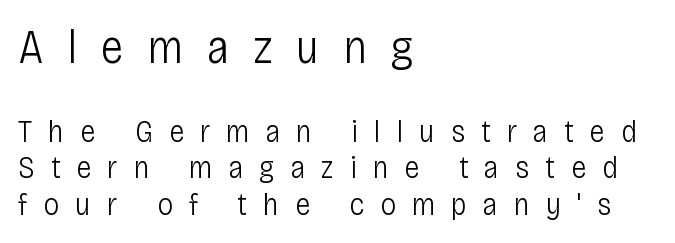
Here the first block reads like a headline and the second like body copy. Vertical strokes here are truly vertical. Caption: expanded tracking, letters set apart. This is not heavy type; no bold has been used.
